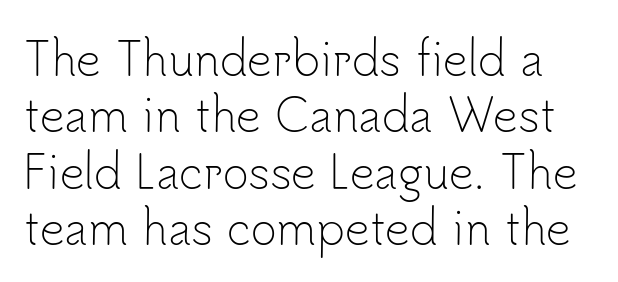
Q: Is the text bold? A: No.
Q: Is the text italic (slanted)? A: No, it is upright.
Q: Is the typeface a serif or a sans-serif typeface? A: Sans-serif.
Q: Is the text underlined? A: No.
Q: Is the spacing between letters normal or unusually wide? A: Normal.
Q: Is the spacing between lines tight, normal or loose? A: Normal.
Q: Width (condensed, normal, or wide)? A: Normal.
Q: Stroke contrast? A: Low.
Q: x-height? A: Small.
Q: Monospaced? A: No.
